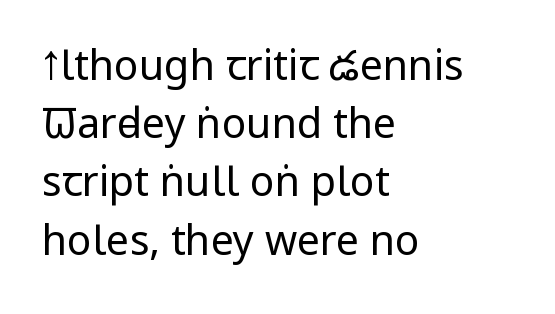
The strokes are not fattened; the text isn't bold. To sum up the face: it is a sans, with no serifs. Rows of type keep a routine distance in the vertical direction. The space beneath each line is pristine and unruled. Layout note: lines flush left.
